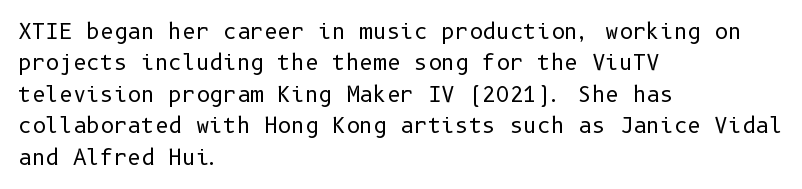
The image shows 21 px text type, upright; set left-aligned, normal line spacing (1.5x), normal letter spacing, not underlined.
